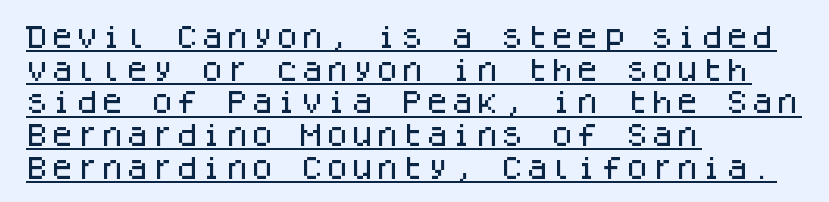
Q: Is the text italic (slanted)? A: No, it is upright.
Q: Is the text underlined? A: Yes.
Q: How is the paragraph aligned? A: Left-aligned.
Q: Is the spacing between letters normal or unusually wide? A: Normal.
Q: Is the spacing between lines tight, normal or loose? A: Normal.
